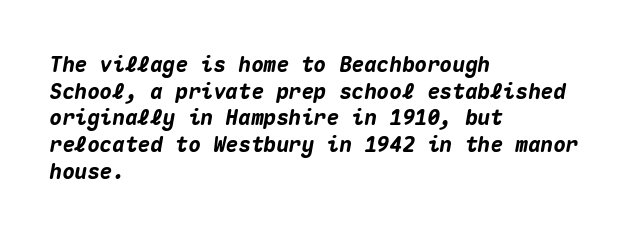
{"italic": "yes", "lean": "right", "slant_degrees": 10, "bold": "yes", "underline": "no", "align": "left", "line_spacing": "normal", "line_spacing_ratio": 1.27, "letter_spacing": "normal", "letter_spacing_em": 0.0, "glyph_px": 21}
